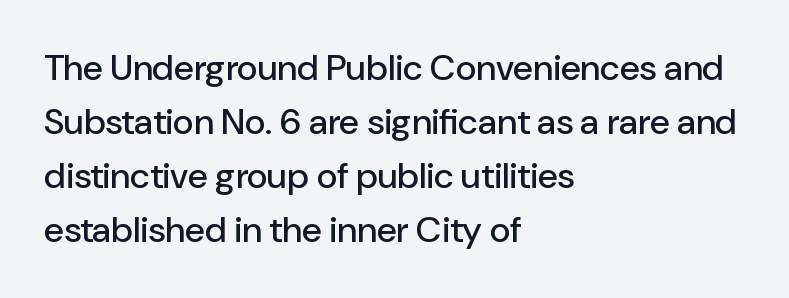
{"serif": "no", "italic": "no", "width": "normal", "stroke_contrast": "low", "x_height": "medium", "monospaced": "no", "underline": "no", "align": "left", "line_spacing": "normal", "line_spacing_ratio": 1.5, "letter_spacing": "normal", "letter_spacing_em": 0.0, "glyph_px": 36}
